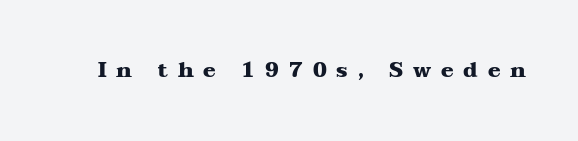
The image shows 21 px bold type, upright; set unusually wide letter spacing (+0.47 em), not underlined.
